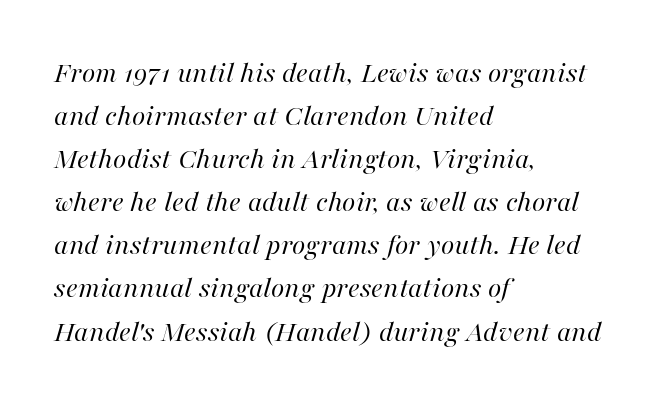
{"italic": "yes", "lean": "right", "slant_degrees": 16, "bold": "no", "weight": "regular", "width": "normal", "stroke_contrast": "high", "x_height": "medium", "monospaced": "no", "underline": "no", "align": "left", "line_spacing": "normal", "line_spacing_ratio": 1.39, "letter_spacing": "normal", "letter_spacing_em": 0.0, "glyph_px": 31}
